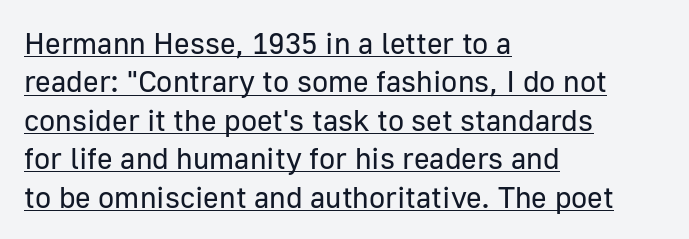
{"serif": "no", "italic": "no", "bold": "no", "weight": "regular", "width": "normal", "stroke_contrast": "low", "x_height": "medium", "monospaced": "no", "underline": "yes", "align": "left", "line_spacing": "normal", "line_spacing_ratio": 1.28, "letter_spacing": "normal", "letter_spacing_em": 0.0, "glyph_px": 30}
